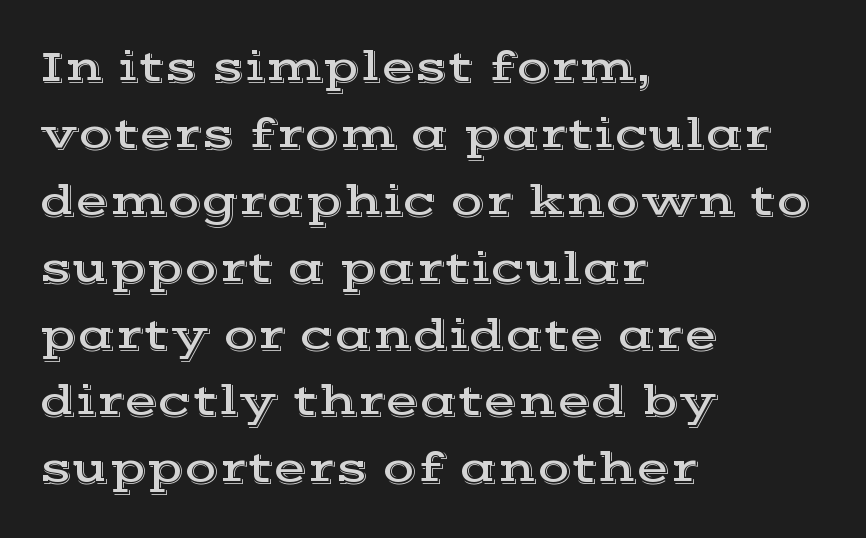
The image shows 44 px wide serif type, upright; set left-aligned, normal line spacing (1.52x), normal letter spacing, not underlined; a medium x-height.
